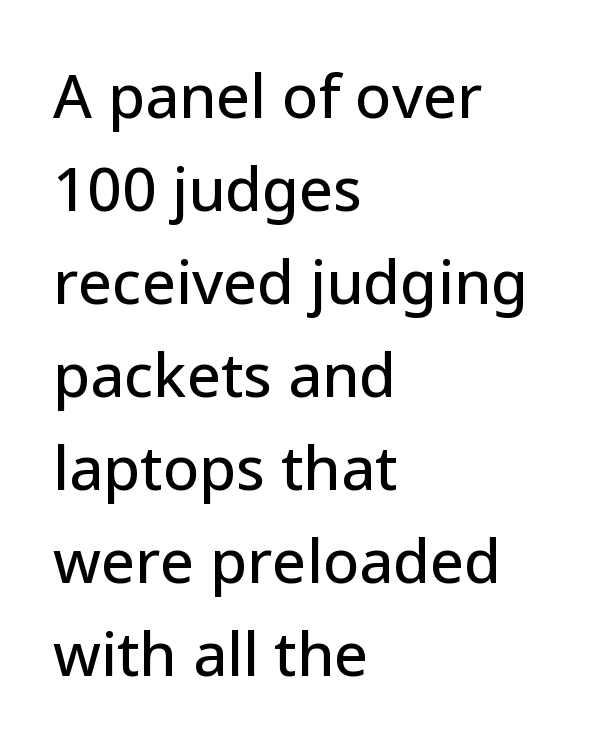
{"serif": "no", "italic": "no", "width": "normal", "stroke_contrast": "low", "x_height": "medium", "monospaced": "no", "underline": "no", "align": "left", "line_spacing": "normal", "line_spacing_ratio": 1.55, "letter_spacing": "normal", "letter_spacing_em": 0.0, "glyph_px": 60}
